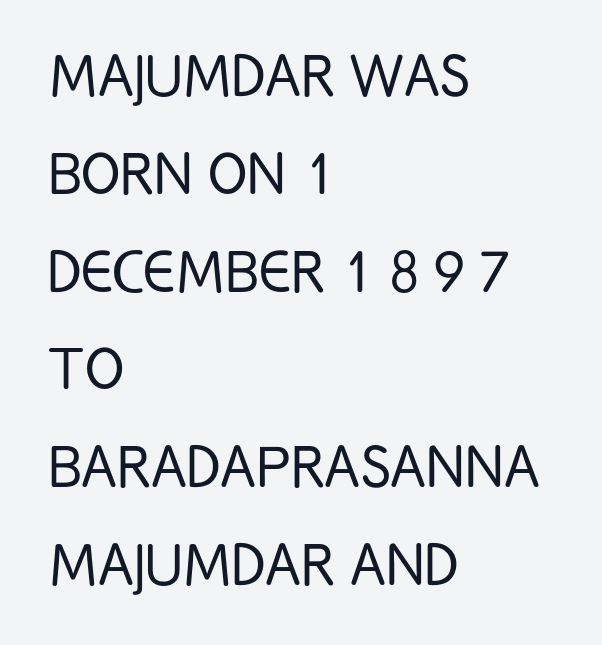
Q: Is the text bold? A: No.
Q: Is the text italic (slanted)? A: No, it is upright.
Q: Is the typeface a serif or a sans-serif typeface? A: Sans-serif.
Q: Is the text underlined? A: No.
Q: How is the paragraph aligned? A: Left-aligned.
Q: Is the spacing between letters normal or unusually wide? A: Normal.
Q: Is the spacing between lines tight, normal or loose? A: Normal.
Q: Width (condensed, normal, or wide)? A: Condensed.
Q: Stroke contrast? A: Low.
Q: x-height? A: Large.
Q: Monospaced? A: No.
